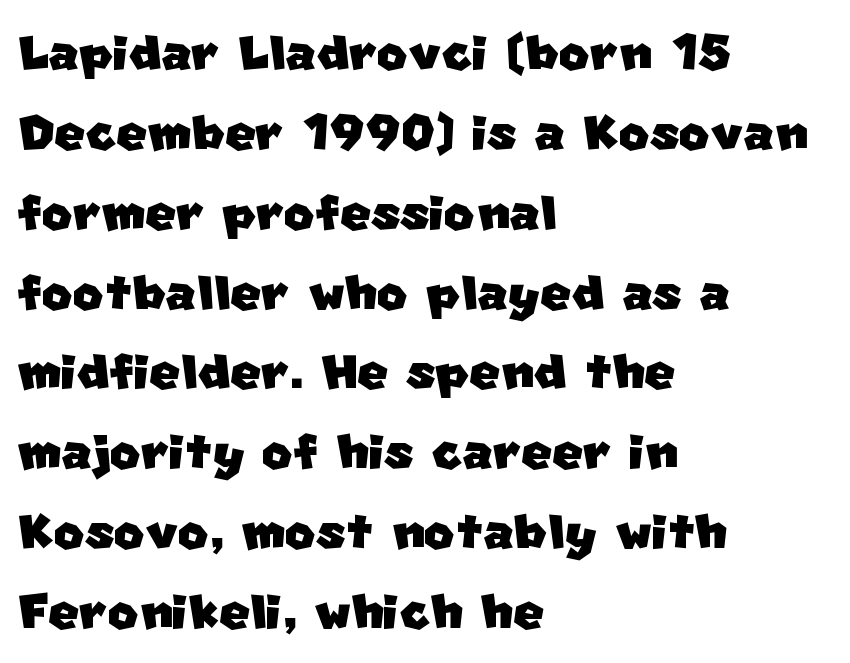
The image shows 66 px sans-serif type; set left-aligned, line spacing 1.21x, normal letter spacing, not underlined; low stroke contrast and a large x-height.
